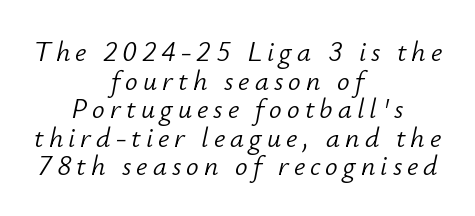
{"italic": "yes", "lean": "right", "slant_degrees": 12, "bold": "no", "weight": "light", "width": "normal", "stroke_contrast": "low", "x_height": "small", "monospaced": "no", "underline": "no", "align": "center", "line_spacing": "tight", "line_spacing_ratio": 1.02, "glyph_px": 28}
